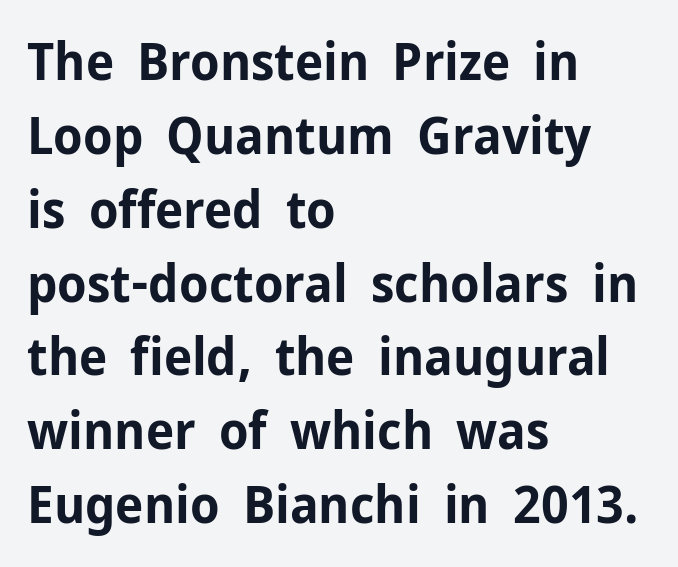
Q: Is the text bold? A: Yes.
Q: Is the text italic (slanted)? A: No, it is upright.
Q: Is the typeface a serif or a sans-serif typeface? A: Sans-serif.
Q: Is the text underlined? A: No.
Q: How is the paragraph aligned? A: Left-aligned.
Q: Is the spacing between letters normal or unusually wide? A: Normal.
Q: Is the spacing between lines tight, normal or loose? A: Normal.
Q: Width (condensed, normal, or wide)? A: Normal.
Q: Stroke contrast? A: Low.
Q: x-height? A: Medium.
Q: Monospaced? A: No.
